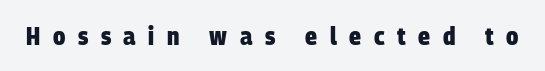
The font is running at its bold setting. Decoration check: the copy has no underline. The face used here is rendered with a markedly widened letterfit.
